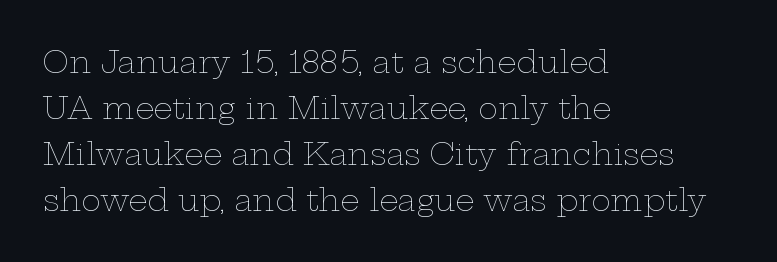
{"italic": "no", "bold": "no", "weight": "thin", "width": "wide", "stroke_contrast": "low", "x_height": "medium", "monospaced": "no", "underline": "no", "align": "left", "line_spacing": "normal", "line_spacing_ratio": 1.53, "letter_spacing": "normal", "letter_spacing_em": 0.0, "glyph_px": 30}
